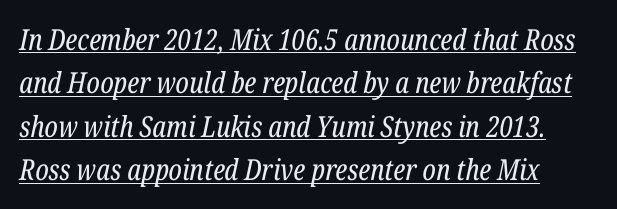
Q: Is the text bold? A: No.
Q: Is the text italic (slanted)? A: Yes, it leans right by about 12 degrees.
Q: Is the typeface a serif or a sans-serif typeface? A: Serif.
Q: Is the text underlined? A: Yes.
Q: How is the paragraph aligned? A: Left-aligned.
Q: Is the spacing between letters normal or unusually wide? A: Normal.
Q: Is the spacing between lines tight, normal or loose? A: Normal.
Q: Width (condensed, normal, or wide)? A: Condensed.
Q: Stroke contrast? A: Low.
Q: x-height? A: Medium.
Q: Monospaced? A: No.
